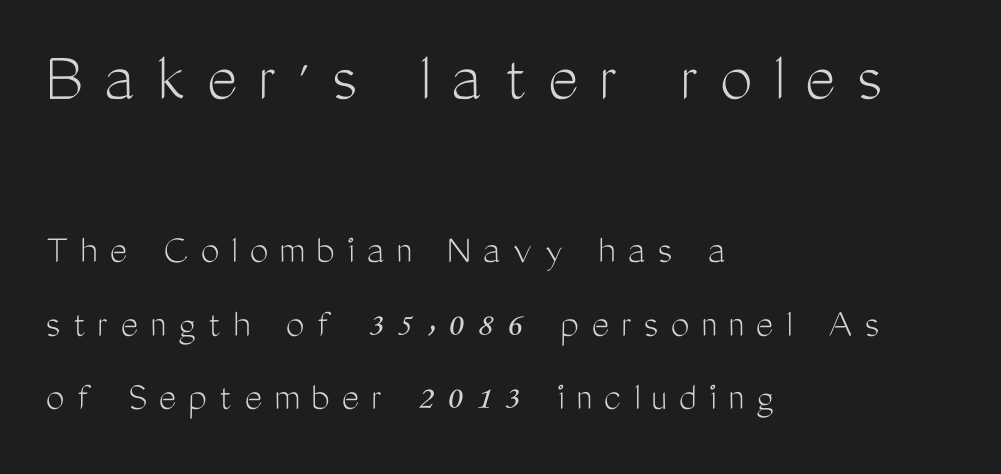
{"serif": "no", "italic": "no", "bold": "no", "weight": "light", "width": "condensed", "stroke_contrast": "medium", "x_height": "medium", "monospaced": "no", "underline": "no", "align": "left", "line_spacing_ratio": 1.75, "letter_spacing": "wide", "letter_spacing_em": 0.29, "larger_block": "first", "size_ratio": 1.74, "glyph_px": 73}
